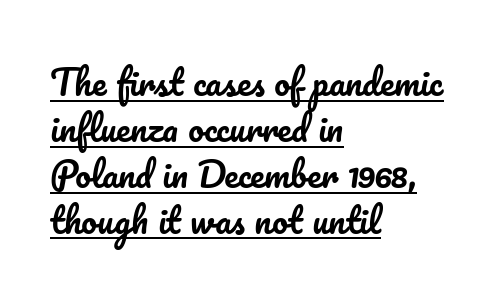
The image shows 35 px text type; set left-aligned, normal line spacing (1.31x), normal letter spacing, underlined; low stroke contrast and a small x-height.
